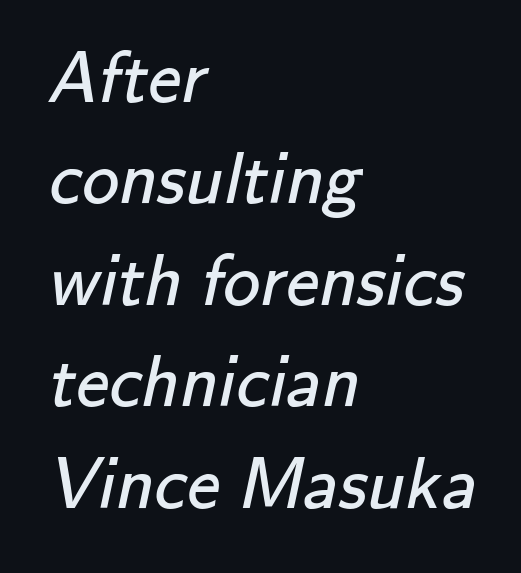
Unlike a traditional serif, this face leaves its strokes unadorned. The passage shown is typed in a proportional face where columns would drift. Is this a heavy cut? Hardly; it is regular or lighter. Casual observation: everything's shoved over to the left. Honestly, there is no underline to notice here at all.
